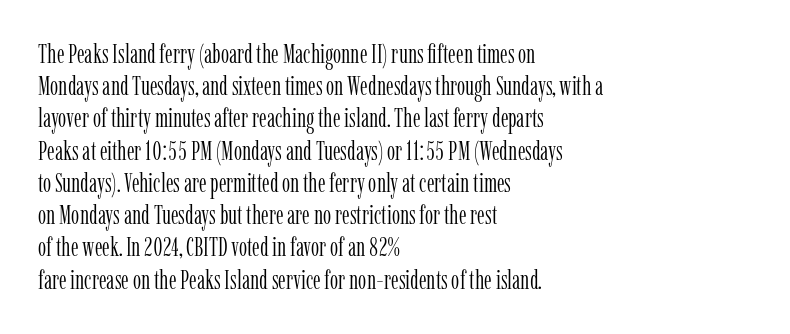
No letter is thick-stroked: the sample isn't bold. The lettering stays uniformly vertical, giving the passage a roman look. This sample uses plain, unmodified letter spacing. These lines stack with their left ends in a neat column. The gap between lines stays unmarked.
